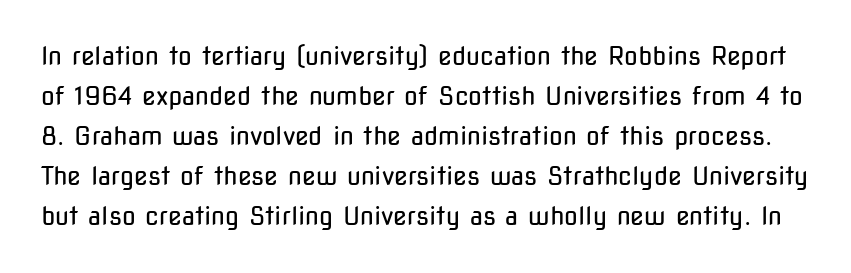
{"italic": "no", "bold": "no", "underline": "no", "line_spacing": "normal", "line_spacing_ratio": 1.6, "letter_spacing": "normal", "letter_spacing_em": 0.0, "glyph_px": 25}
